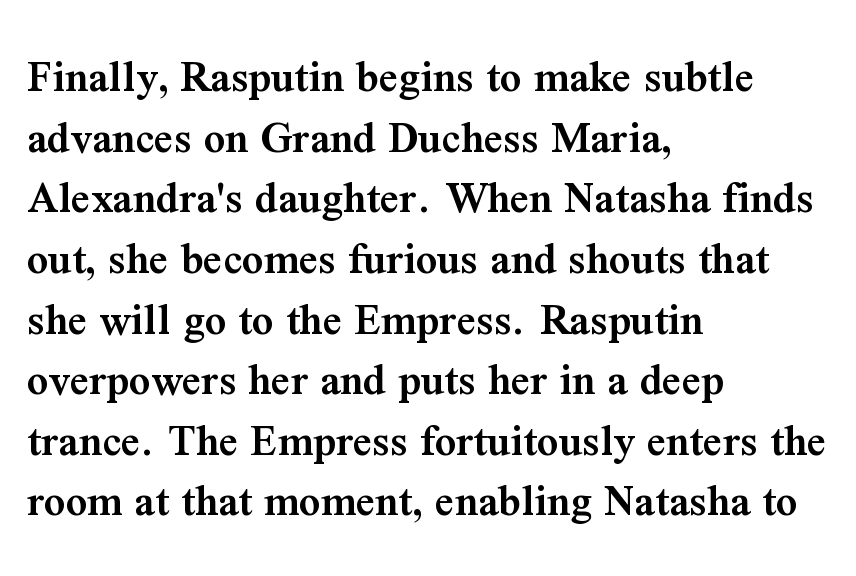
The image shows 47 px semibold serif type, upright; set left-aligned, normal line spacing (1.29x), normal letter spacing, not underlined; medium stroke contrast and a medium x-height.
